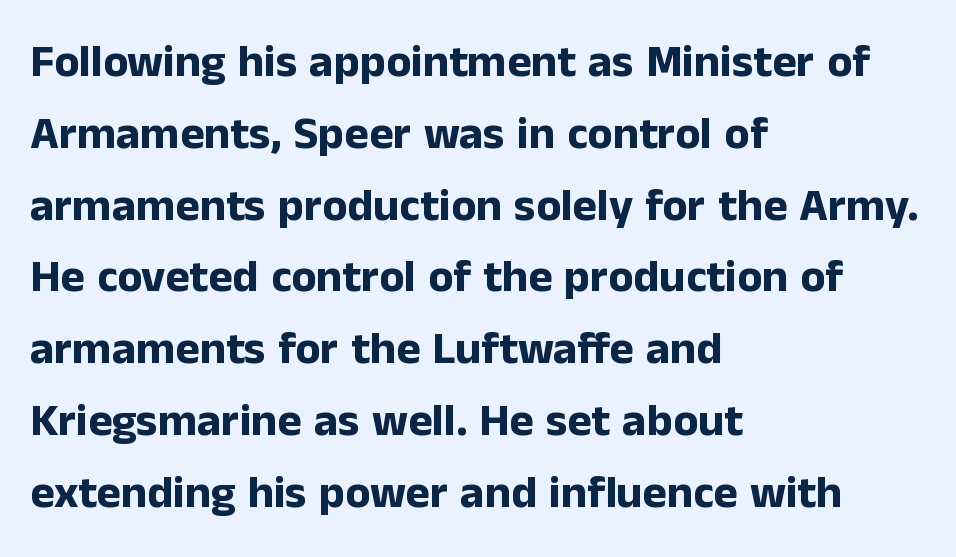
The image shows 46 px bold sans-serif type, upright; set left-aligned, normal line spacing (1.56x), normal letter spacing, not underlined; low stroke contrast and a medium x-height.
